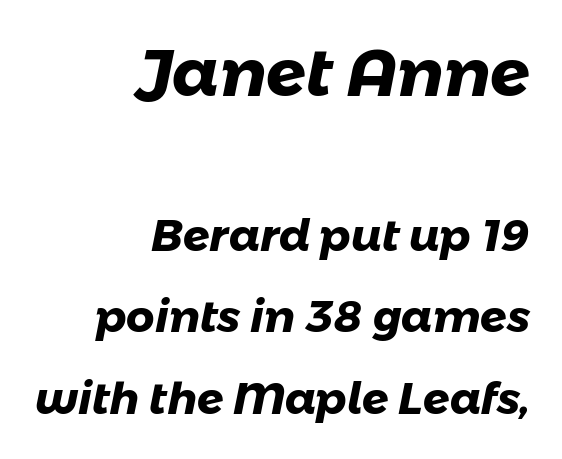
Heft: maximum for text — a bold. Short note: letters normally spaced. Lines of text with bare space underneath. Block one is the big one; block two sits smaller underneath. Right-aligned paragraph, ragged on the left. The face used here is proportionally spaced, like ordinary book or web type.
